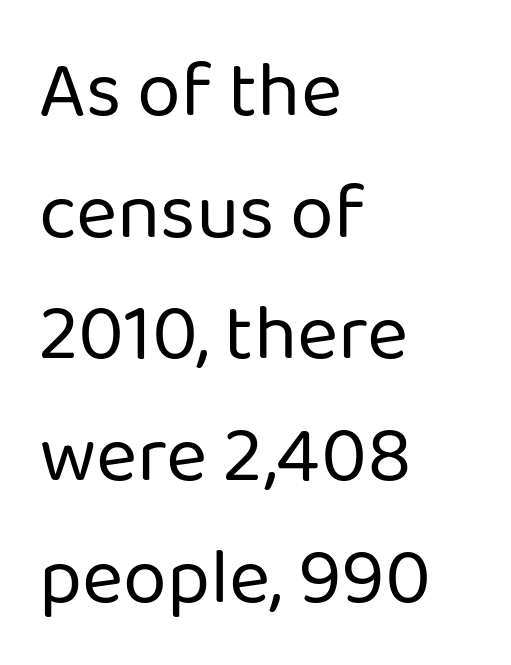
Q: Is the text bold? A: No.
Q: Is the text italic (slanted)? A: No, it is upright.
Q: Is the typeface a serif or a sans-serif typeface? A: Sans-serif.
Q: Is the text underlined? A: No.
Q: How is the paragraph aligned? A: Left-aligned.
Q: Is the spacing between letters normal or unusually wide? A: Normal.
Q: Is the spacing between lines tight, normal or loose? A: Normal.
Q: Width (condensed, normal, or wide)? A: Normal.
Q: Stroke contrast? A: Low.
Q: x-height? A: Medium.
Q: Monospaced? A: No.
